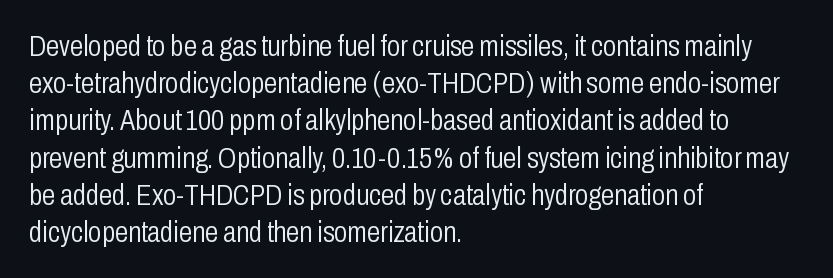
The image shows 30 px light, condensed sans-serif type, upright; set left-aligned, line spacing 1.24x, normal letter spacing, not underlined; low stroke contrast and a medium x-height.
